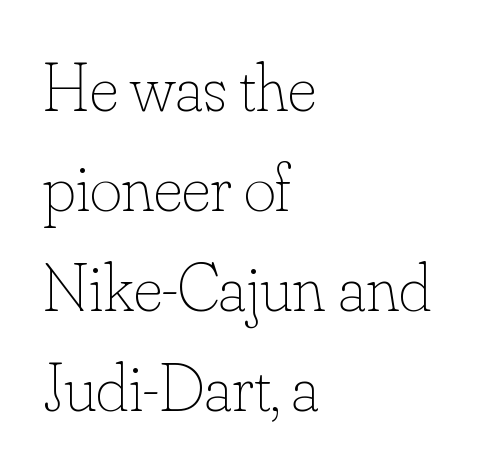
{"italic": "no", "bold": "no", "weight": "thin", "width": "normal", "stroke_contrast": "low", "x_height": "small", "monospaced": "no", "underline": "no", "align": "left", "line_spacing": "normal", "line_spacing_ratio": 1.45, "letter_spacing": "normal", "letter_spacing_em": 0.0, "glyph_px": 69}
